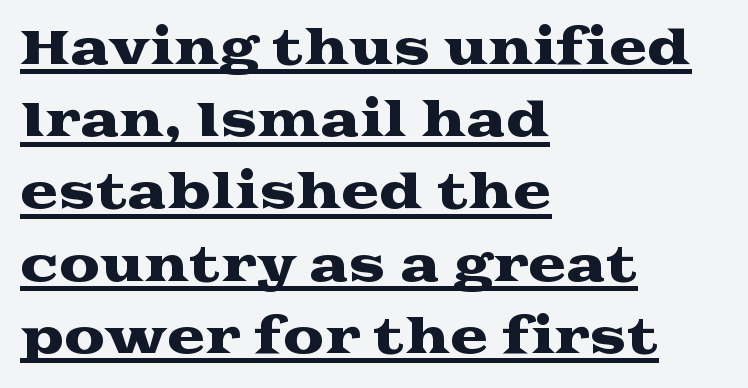
Q: Is the text italic (slanted)? A: No, it is upright.
Q: Is the typeface a serif or a sans-serif typeface? A: Serif.
Q: Is the text underlined? A: Yes.
Q: How is the paragraph aligned? A: Left-aligned.
Q: Is the spacing between letters normal or unusually wide? A: Normal.
Q: Is the spacing between lines tight, normal or loose? A: Normal.
Q: Width (condensed, normal, or wide)? A: Wide.
Q: Stroke contrast? A: Medium.
Q: x-height? A: Medium.
Q: Monospaced? A: No.
